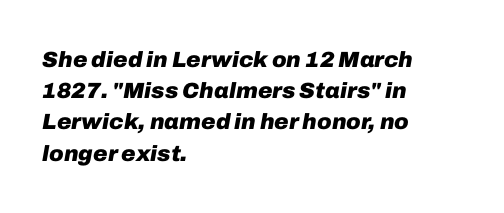
{"italic": "yes", "lean": "right", "slant_degrees": 10, "bold": "yes", "underline": "no", "align": "left", "line_spacing": "normal", "line_spacing_ratio": 1.42, "letter_spacing": "normal", "letter_spacing_em": 0.0, "glyph_px": 22}
